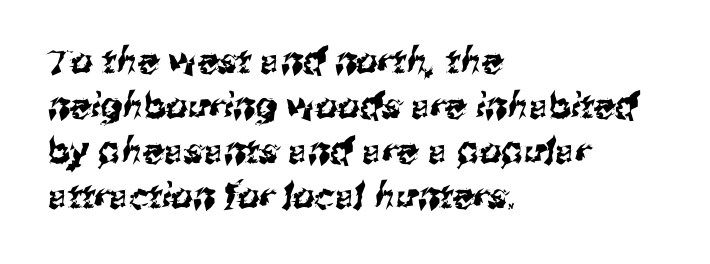
The image shows 35 px sans-serif type; set left-aligned, normal line spacing (1.29x), normal letter spacing, not underlined; medium stroke contrast and a medium x-height.
